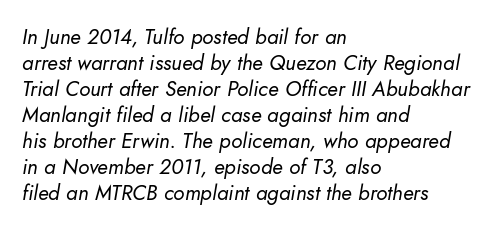
Q: Is the text bold? A: No.
Q: Is the text italic (slanted)? A: Yes, it leans right by about 10 degrees.
Q: Is the text underlined? A: No.
Q: How is the paragraph aligned? A: Left-aligned.
Q: Is the spacing between letters normal or unusually wide? A: Normal.
